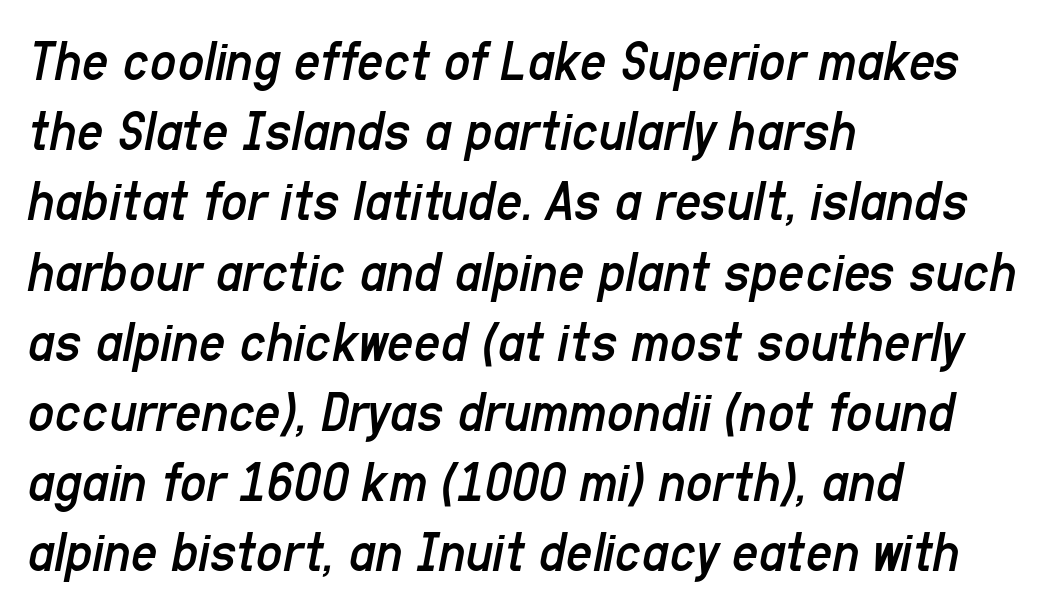
{"italic": "yes", "lean": "right", "slant_degrees": 11, "bold": "no", "weight": "regular", "width": "condensed", "stroke_contrast": "low", "x_height": "medium", "monospaced": "no", "underline": "no", "align": "left", "line_spacing_ratio": 1.21, "letter_spacing": "normal", "letter_spacing_em": 0.0, "glyph_px": 58}
